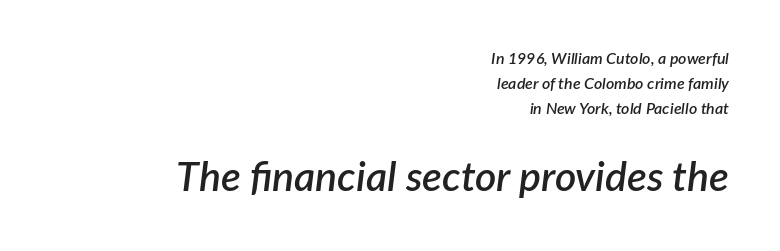
Q: Is the text bold? A: Semi-bold.
Q: Is the text italic (slanted)? A: Yes, it leans right by about 7 degrees.
Q: Is the text underlined? A: No.
Q: How is the paragraph aligned? A: Right-aligned.
Q: Is the spacing between letters normal or unusually wide? A: Normal.
Q: Is the spacing between lines tight, normal or loose? A: Normal.
Q: Which block of text is set in a larger size, the first (top) or the second (bottom)? A: The second (bottom) one.
Q: Width (condensed, normal, or wide)? A: Normal.
Q: Stroke contrast? A: Low.
Q: x-height? A: Medium.
Q: Monospaced? A: No.
